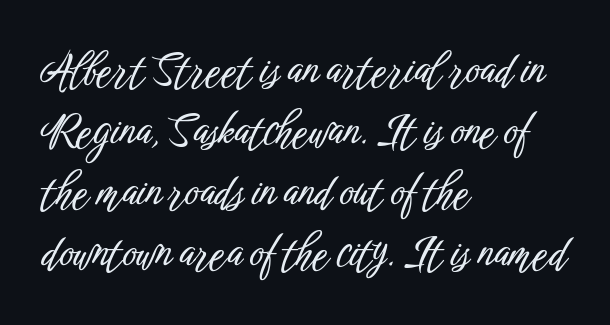
{"serif": "no", "width": "condensed", "stroke_contrast": "low", "x_height": "medium", "monospaced": "no", "underline": "no", "align": "left", "line_spacing": "normal", "line_spacing_ratio": 1.42, "letter_spacing": "normal", "letter_spacing_em": 0.0, "glyph_px": 43}
